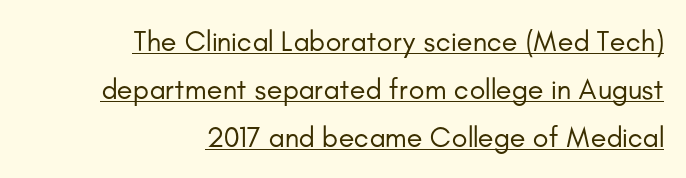
The image shows 29 px regular-weight sans-serif type, upright; set right-aligned, normal line spacing (1.65x), normal letter spacing, underlined; low stroke contrast and a small x-height.
